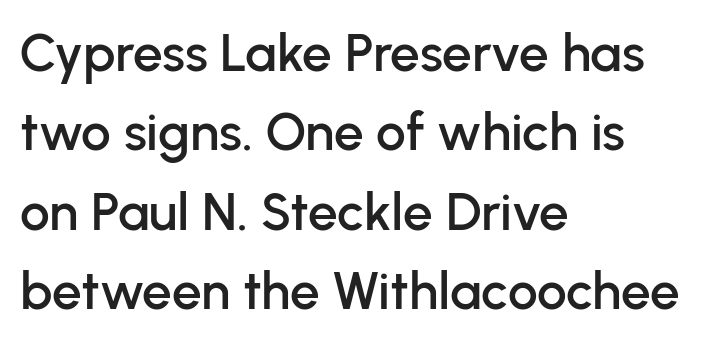
Q: Is the text italic (slanted)? A: No, it is upright.
Q: Is the typeface a serif or a sans-serif typeface? A: Sans-serif.
Q: Is the text underlined? A: No.
Q: How is the paragraph aligned? A: Left-aligned.
Q: Is the spacing between letters normal or unusually wide? A: Normal.
Q: Is the spacing between lines tight, normal or loose? A: Normal.
Q: Width (condensed, normal, or wide)? A: Normal.
Q: Stroke contrast? A: Low.
Q: x-height? A: Medium.
Q: Monospaced? A: No.
